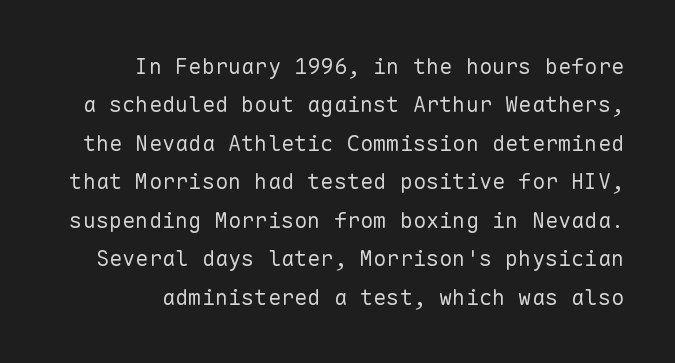
Stems here are at most as thick as an everyday book face. In terms of letterspacing, this is plain default setting. The specimen omits any rule beneath the text block's lines. Style check: upright.
